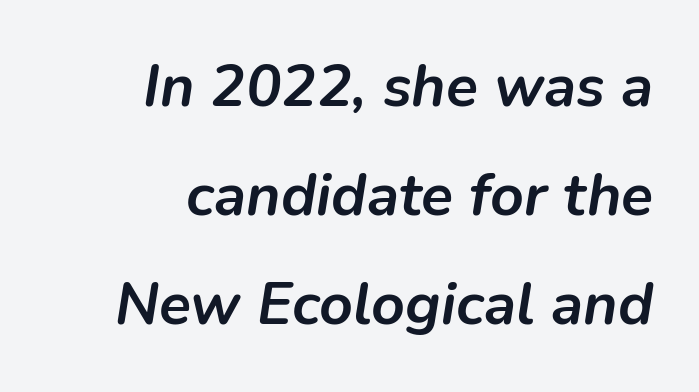
{"italic": "yes", "lean": "right", "slant_degrees": 9, "bold": "yes", "weight": "semibold", "width": "normal", "stroke_contrast": "low", "x_height": "medium", "monospaced": "no", "underline": "no", "align": "right", "line_spacing_ratio": 1.85, "letter_spacing": "normal", "letter_spacing_em": 0.0, "glyph_px": 59}
